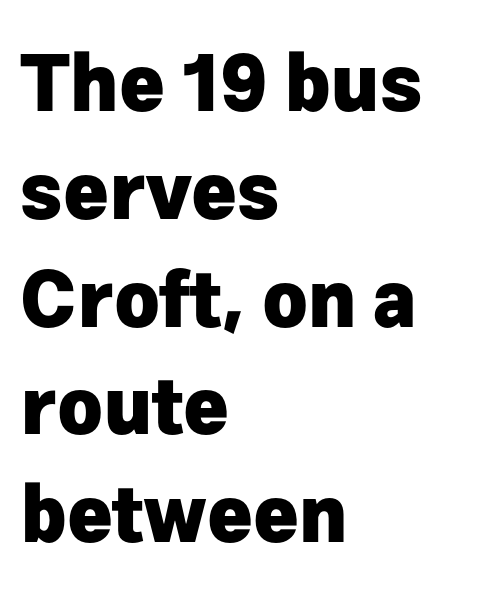
You could not count columns in this text — the font is proportionally spaced. Visually the block forms a straight wall on the left and a jagged coastline on the right. The glyphs have the mass of a bold cut. Serifs: no, the terminals of the letterforms are clean.
